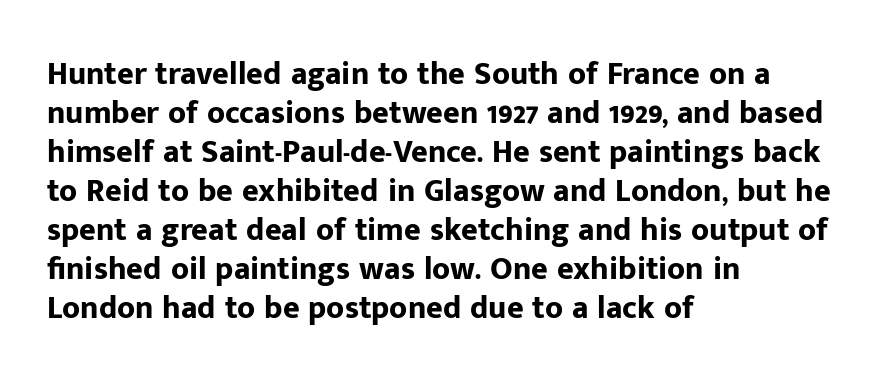
{"serif": "no", "italic": "no", "bold": "yes", "weight": "bold", "width": "normal", "stroke_contrast": "low", "x_height": "medium", "monospaced": "no", "underline": "no", "align": "left", "line_spacing_ratio": 1.22, "letter_spacing": "normal", "letter_spacing_em": 0.0, "glyph_px": 32}
